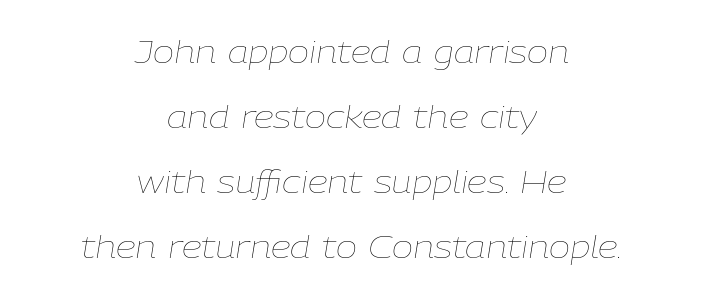
The letters are slanted; this is an italic face. The rendering uses natural spacing where letterforms have individual widths. The strokes are not fattened; the text isn't bold. You could fit nearly another row in the gap between these rows. These lines stack symmetrically, like a column narrowing and widening about its center.
